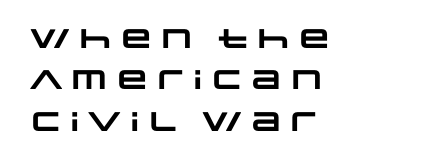
The image shows 27 px bold type; set left-aligned, normal line spacing (1.53x), normal letter spacing, not underlined.
